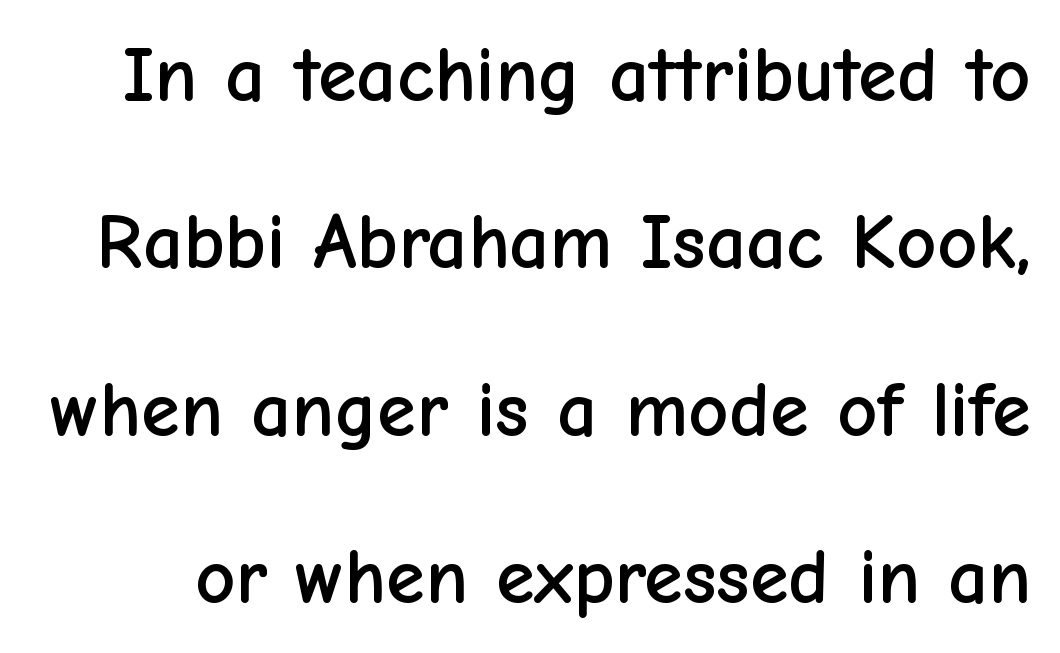
{"serif": "no", "italic": "no", "width": "normal", "stroke_contrast": "low", "x_height": "medium", "monospaced": "no", "underline": "no", "line_spacing": "loose", "line_spacing_ratio": 2.12, "letter_spacing": "normal", "letter_spacing_em": 0.0, "glyph_px": 79}
